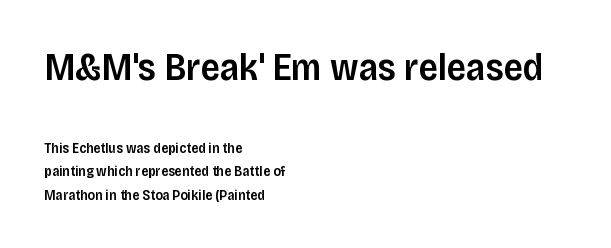
The type family on display is of the sans-serif kind. Italic? Not at all — the glyphs are vertical. Descenders hang freely into open space. These lines sit exactly where default settings would place them.
